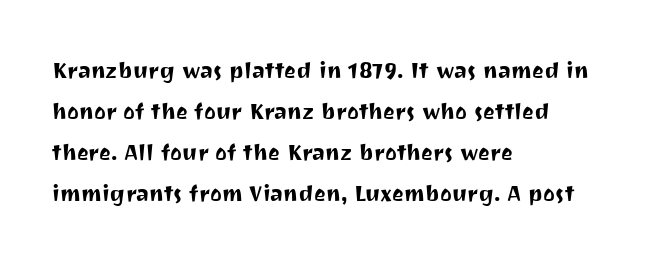
Notice how descenders clear the ascenders below comfortably — that's standard leading. The typeface chosen for these lines omits serifs. Ascenders rise straight up at ninety degrees. This sample has the flowing, uneven cadence of proportional lettering. Between one letter and the next there's only the usual sliver of space.
